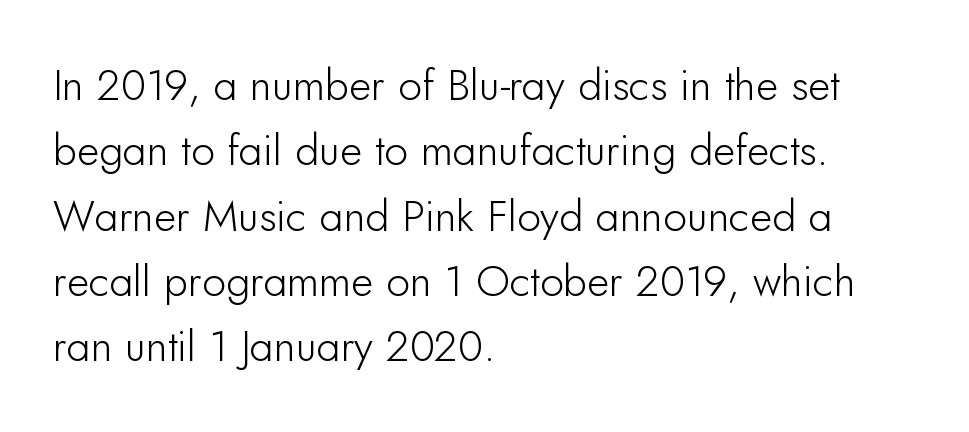
Q: Is the text italic (slanted)? A: No, it is upright.
Q: Is the typeface a serif or a sans-serif typeface? A: Sans-serif.
Q: Is the text underlined? A: No.
Q: How is the paragraph aligned? A: Left-aligned.
Q: Is the spacing between letters normal or unusually wide? A: Normal.
Q: Is the spacing between lines tight, normal or loose? A: Normal.
Q: Width (condensed, normal, or wide)? A: Normal.
Q: Stroke contrast? A: Low.
Q: x-height? A: Small.
Q: Monospaced? A: No.
